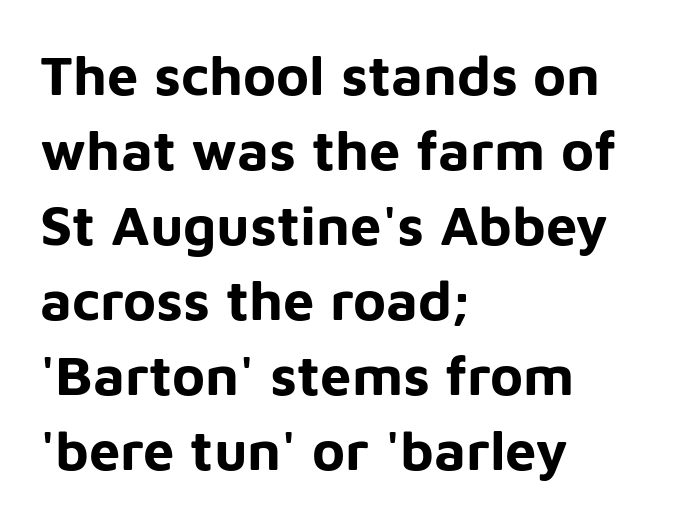
If you measured baseline to baseline, you'd find a middling distance. Standard letterfit; no display-style spreading of the glyphs. Beneath every word, the page is bare. Note: no serifs on the glyphs.
